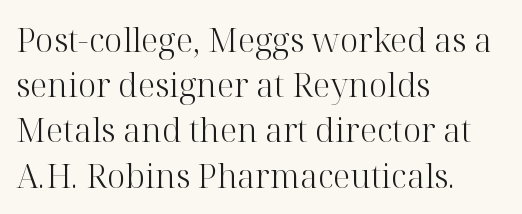
The text block is weighted toward the left margin, trailing off unevenly rightward. Successive baselines arrive at the customary interval. A typesetter would call this zero additional tracking. Any mark beneath the type? The region is blank. It's the straight-up-and-down kind of type. Character widths vary here, with narrow letters taking less room than wide ones.
